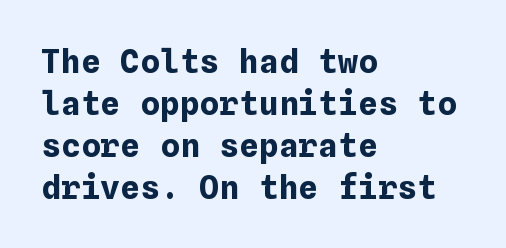
Vertically, the passage feels balanced, rows spaced as you'd expect. The passage shown is emphatically bold. Is the block centered? No — it sits flush against the left margin. Ordinary non-slanted type is in use. Any mark beneath the type? The region is blank. The rendering keeps characters at their native spacing.
